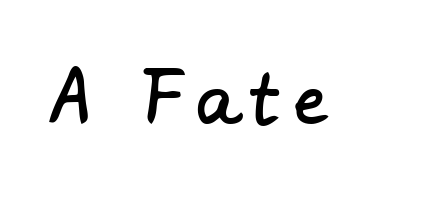
This rendering features lettering with no underline. The letterforms stand isolated, each surrounded by extra space. Each letter keeps its own natural width here, so spacing adapts to shape. Classification — sans serif.
